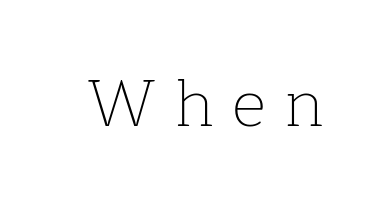
Q: Is the text bold? A: No.
Q: Is the text italic (slanted)? A: No, it is upright.
Q: Is the typeface a serif or a sans-serif typeface? A: Serif.
Q: Is the text underlined? A: No.
Q: Is the spacing between letters normal or unusually wide? A: Unusually wide.
Q: Width (condensed, normal, or wide)? A: Normal.
Q: Stroke contrast? A: Low.
Q: x-height? A: Medium.
Q: Monospaced? A: No.
